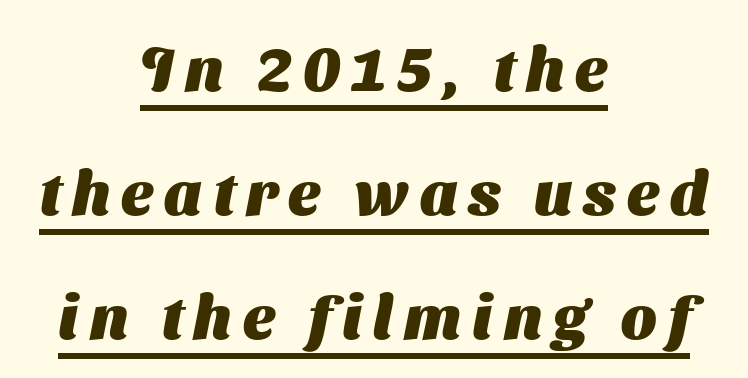
Q: Is the text bold? A: Yes.
Q: Is the typeface a serif or a sans-serif typeface? A: Sans-serif.
Q: Is the text underlined? A: Yes.
Q: How is the paragraph aligned? A: Centered.
Q: Is the spacing between lines tight, normal or loose? A: Loose.
Q: Width (condensed, normal, or wide)? A: Normal.
Q: Stroke contrast? A: Medium.
Q: x-height? A: Medium.
Q: Monospaced? A: No.
